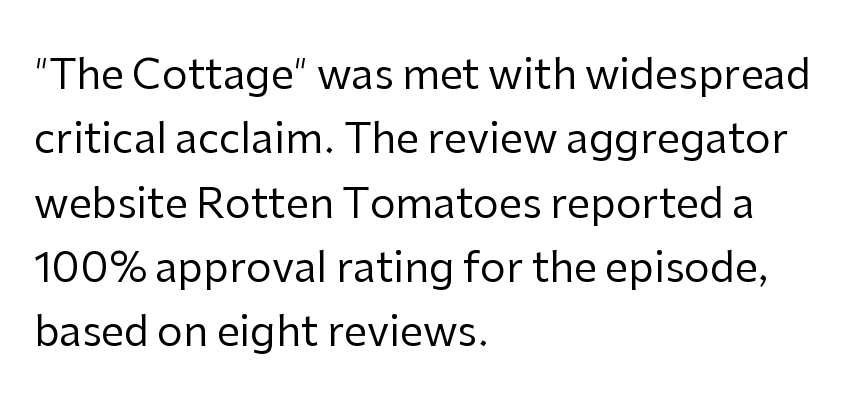
The image shows 41 px regular-weight sans-serif type, upright; set left-aligned, normal line spacing (1.57x), normal letter spacing, not underlined; low stroke contrast and a medium x-height.
